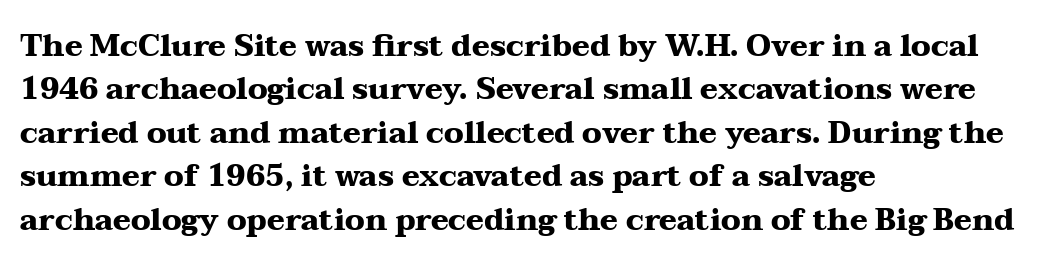
Typesetter's note: full bold, strokes at maximum text heaviness. When letters stand straight like this, we call the style roman or upright. Tracking here is standard; glyphs follow each other at the usual distance. Any mark beneath the type? The region is blank. Character widths vary here, with narrow letters taking less room than wide ones. Interline gaps are of average width in this sample.
